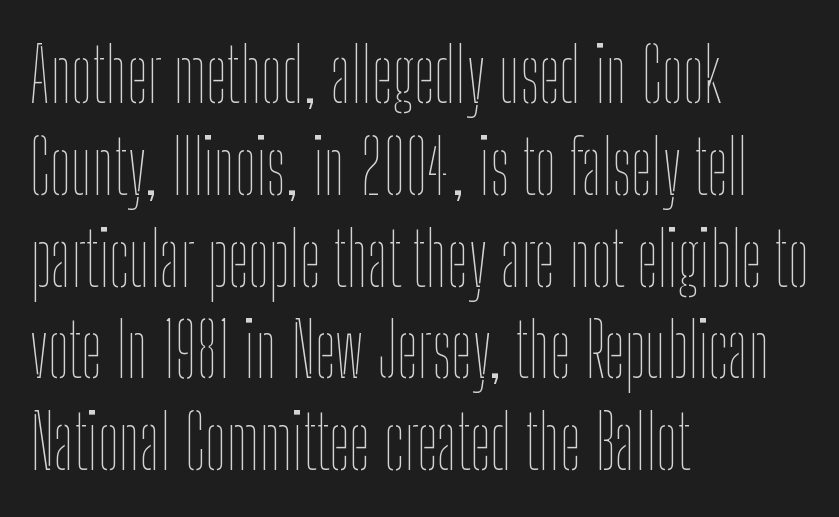
The image shows 74 px thin, condensed type, upright; set left-aligned, line spacing 1.24x, normal letter spacing, not underlined; low stroke contrast and a medium x-height.
